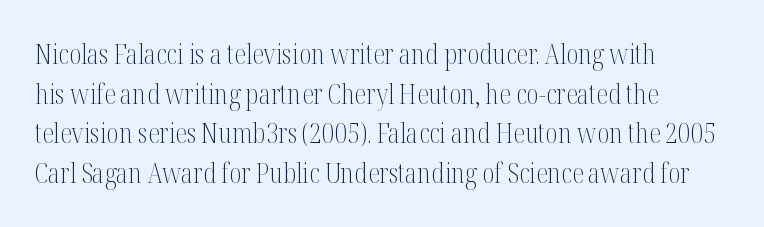
Notice how descenders clear the ascenders below comfortably — that's standard leading. Inter-character spacing is left at the font's built-in metrics. Bare-footed words on every line. The strokes are not fattened; the text isn't bold. A student would call this left alignment; a typographer would say flush left, rag right.
